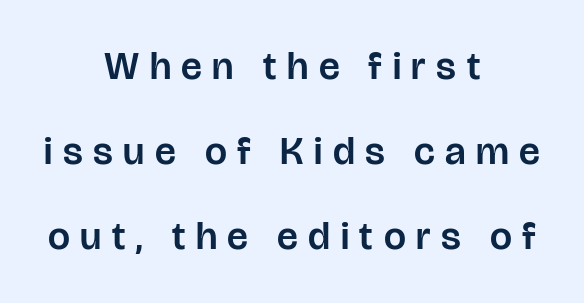
{"serif": "no", "italic": "no", "width": "normal", "stroke_contrast": "low", "x_height": "large", "monospaced": "no", "underline": "no", "align": "center", "line_spacing": "loose", "line_spacing_ratio": 2.18, "letter_spacing": "wide", "letter_spacing_em": 0.27, "glyph_px": 39}
